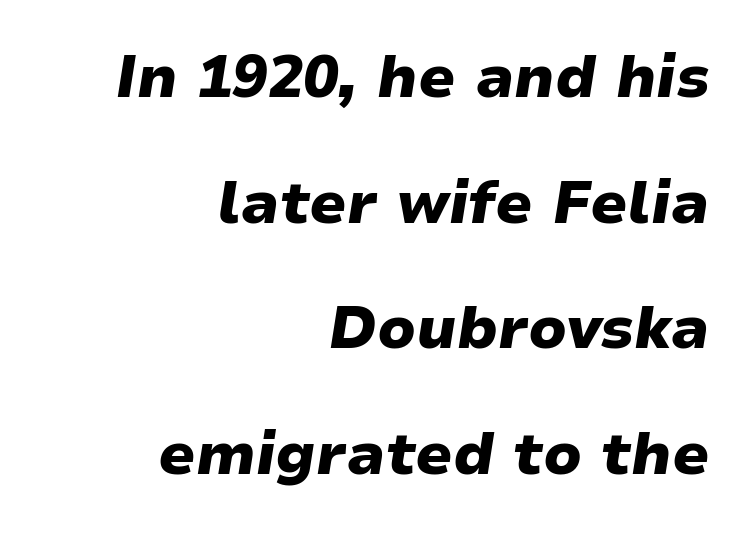
The image shows 59 px heavy, wide type, italic (leaning right); set right-aligned, loose line spacing (2.13x), normal letter spacing, not underlined; low stroke contrast and a medium x-height.
